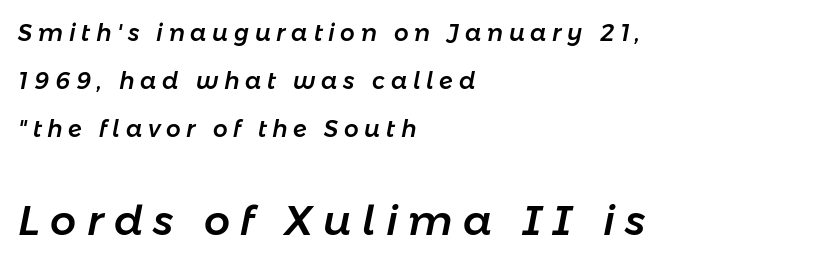
The image shows 41 px text type, italic (leaning right); set left-aligned, loose line spacing (2.09x), unusually wide letter spacing (+0.25 em), not underlined; the second (bottom) block is 1.78x larger; low stroke contrast and a medium x-height.
